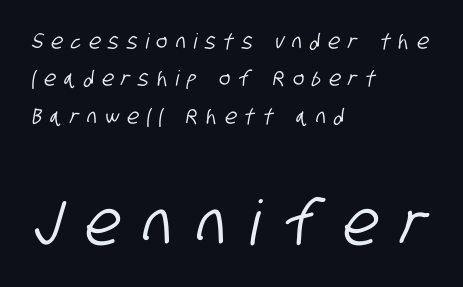
The image shows 62 px condensed sans-serif type; set left-aligned, line spacing 1.78x, unusually wide letter spacing (+0.39 em), not underlined; the second (bottom) block is 2.95x larger; low stroke contrast and a large x-height.
